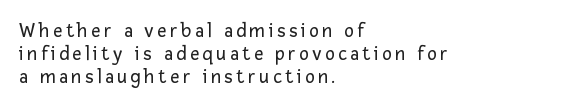
Q: Is the text bold? A: No.
Q: Is the text italic (slanted)? A: No, it is upright.
Q: Is the text underlined? A: No.
Q: How is the paragraph aligned? A: Left-aligned.
Q: Is the spacing between lines tight, normal or loose? A: Tight.
